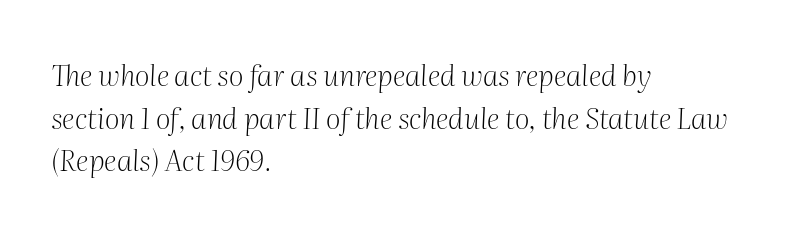
{"serif": "yes", "italic": "yes", "lean": "right", "slant_degrees": 2, "bold": "no", "weight": "light", "width": "normal", "stroke_contrast": "medium", "x_height": "medium", "monospaced": "no", "underline": "no", "align": "left", "line_spacing": "normal", "line_spacing_ratio": 1.47, "letter_spacing": "normal", "letter_spacing_em": 0.0, "glyph_px": 29}
